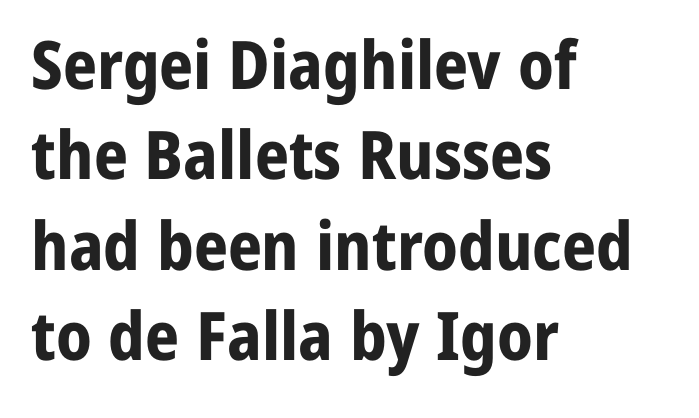
The image shows 67 px bold sans-serif type, upright; set left-aligned, normal line spacing (1.35x), normal letter spacing, not underlined; low stroke contrast and a medium x-height.
